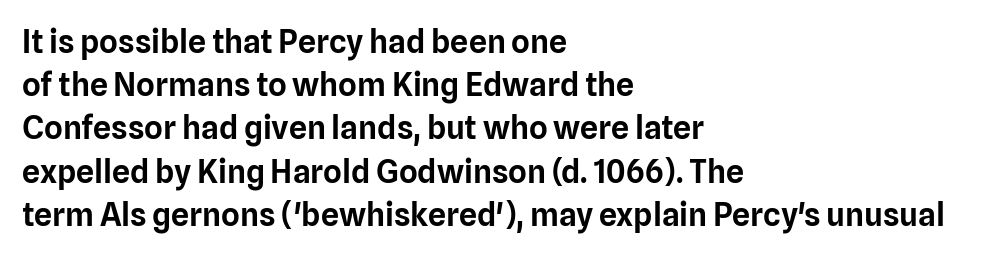
Quick note: underline off. Proportional: the letters do not fall into vertical columns. Leftover space on each line is placed entirely after the last word. These lines are composed in type without serifs.
